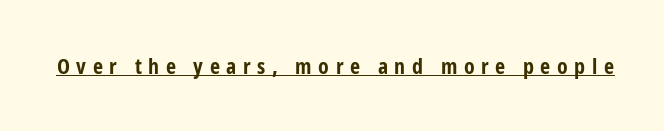
In designer terms, the underline attribute is active on this setting. Posture: upright roman. Is the letter spacing exaggerated? Yes — the characters are pushed far apart. Does the weight exceed regular? Yes, all the way to bold.
